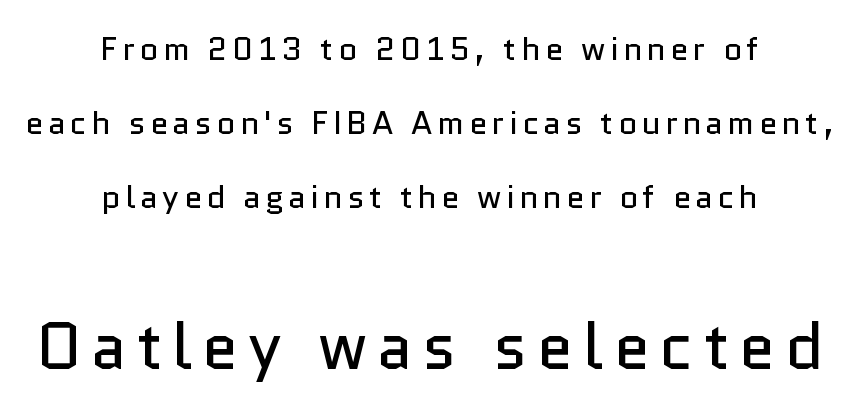
Q: Is the text bold? A: No.
Q: Is the text italic (slanted)? A: No, it is upright.
Q: Is the typeface a serif or a sans-serif typeface? A: Sans-serif.
Q: Is the text underlined? A: No.
Q: How is the paragraph aligned? A: Centered.
Q: Is the spacing between lines tight, normal or loose? A: Loose.
Q: Which block of text is set in a larger size, the first (top) or the second (bottom)? A: The second (bottom) one.
Q: Width (condensed, normal, or wide)? A: Normal.
Q: Stroke contrast? A: Low.
Q: x-height? A: Medium.
Q: Monospaced? A: No.
